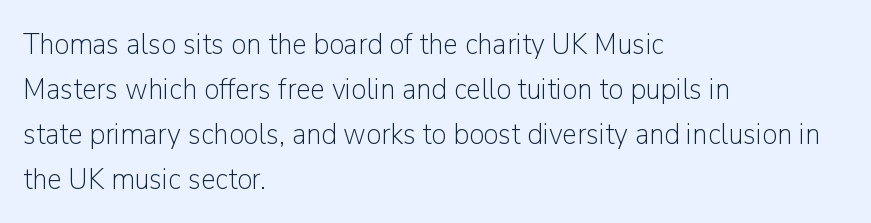
{"serif": "no", "italic": "no", "bold": "no", "weight": "light", "width": "normal", "stroke_contrast": "low", "x_height": "medium", "monospaced": "no", "underline": "no", "align": "left", "line_spacing": "normal", "line_spacing_ratio": 1.5, "letter_spacing": "normal", "letter_spacing_em": 0.0, "glyph_px": 30}
